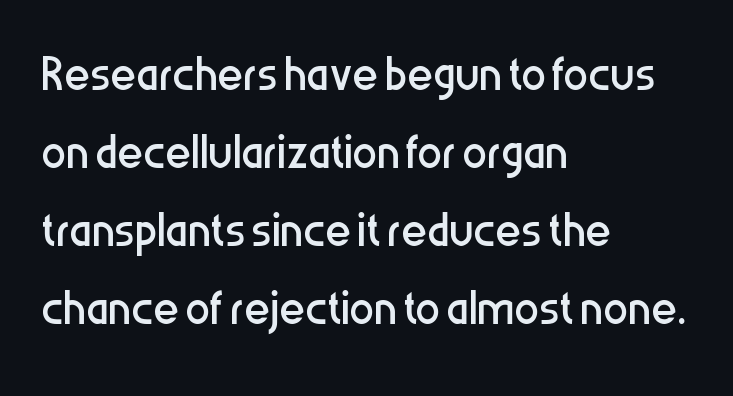
Q: Is the text bold? A: No.
Q: Is the text italic (slanted)? A: No, it is upright.
Q: Is the typeface a serif or a sans-serif typeface? A: Sans-serif.
Q: Is the text underlined? A: No.
Q: How is the paragraph aligned? A: Left-aligned.
Q: Is the spacing between letters normal or unusually wide? A: Normal.
Q: Is the spacing between lines tight, normal or loose? A: Normal.
Q: Width (condensed, normal, or wide)? A: Condensed.
Q: Stroke contrast? A: Low.
Q: x-height? A: Medium.
Q: Monospaced? A: No.
